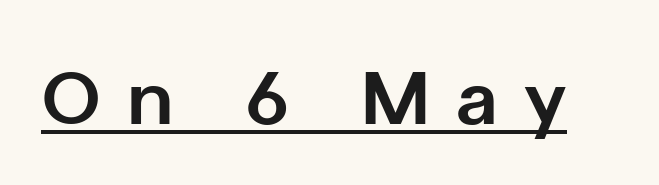
Here the glyphs are tracked loosely, breaking word shapes into spaced letters. The strokes are fattened all the way to bold. This sample carries an underscore along the baseline area. Posture: vertical.
